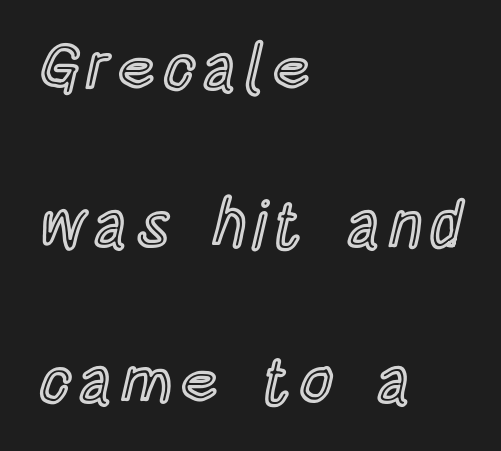
Q: Is the text italic (slanted)? A: Yes.
Q: Is the text underlined? A: No.
Q: How is the paragraph aligned? A: Left-aligned.
Q: Is the spacing between lines tight, normal or loose? A: Loose.
Q: Width (condensed, normal, or wide)? A: Condensed.
Q: x-height? A: Large.
Q: Monospaced? A: No.
